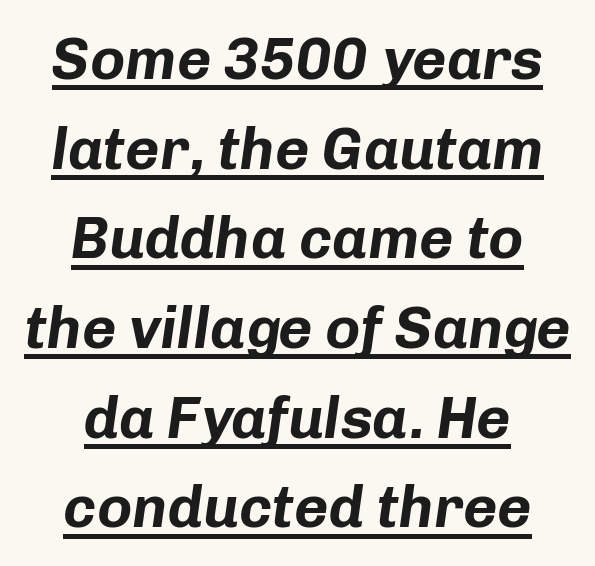
Q: Is the text bold? A: Yes.
Q: Is the text italic (slanted)? A: Yes, it leans right by about 8 degrees.
Q: Is the text underlined? A: Yes.
Q: How is the paragraph aligned? A: Centered.
Q: Is the spacing between letters normal or unusually wide? A: Normal.
Q: Is the spacing between lines tight, normal or loose? A: Normal.
Q: Width (condensed, normal, or wide)? A: Normal.
Q: Stroke contrast? A: Low.
Q: x-height? A: Medium.
Q: Monospaced? A: No.
